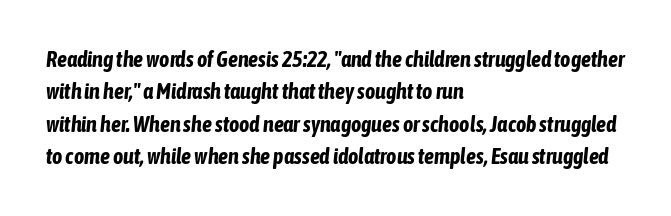
The image shows 22 px bold type, italic (leaning right); set left-aligned, normal line spacing (1.47x), normal letter spacing, not underlined.
